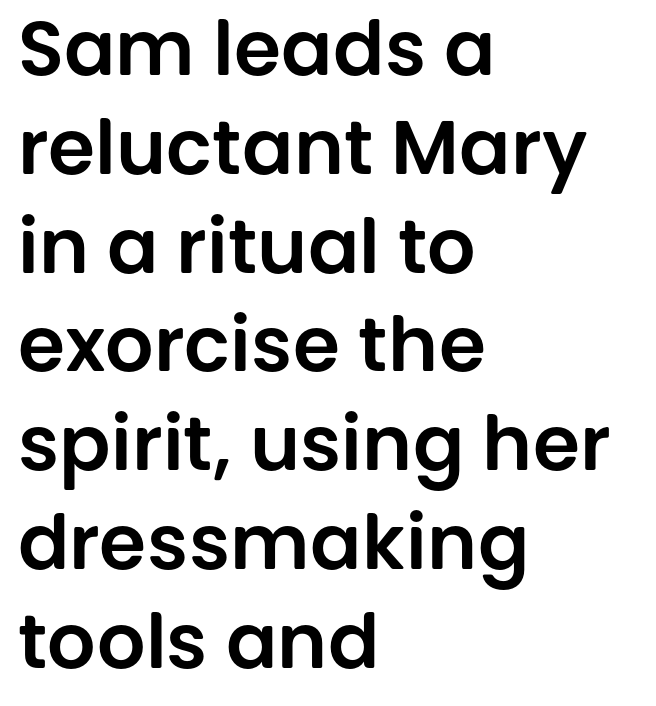
{"serif": "no", "italic": "no", "width": "normal", "stroke_contrast": "low", "x_height": "large", "monospaced": "no", "underline": "no", "align": "left", "line_spacing": "normal", "line_spacing_ratio": 1.3, "letter_spacing": "normal", "letter_spacing_em": 0.0, "glyph_px": 76}
